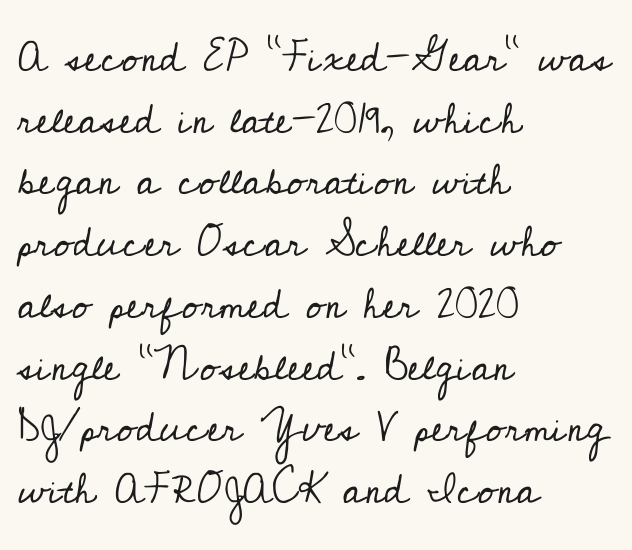
Look at the bottom of the vertical strokes: they flare into serifs here. Is this a fixed-width face? No — the glyphs have proportional, varying widths. What stands out about the letter spacing? Nothing — it is the standard amount. Normally led — the rows are evenly, conventionally spaced.
